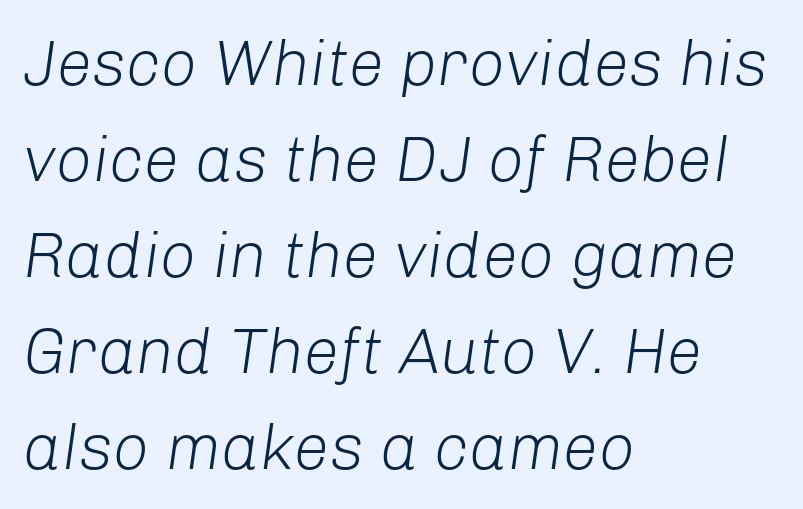
Think of a printed novel: that variable character pitch is what you see here. An italicized treatment has been applied to the whole sample. The paragraph shown leans on its left margin. Tracking here is standard; glyphs follow each other at the usual distance. Weight: not bold — regular or lighter. Vertically, the passage feels balanced, rows spaced as you'd expect.
